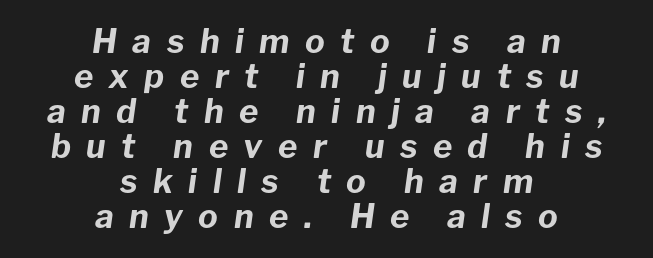
One glance says dense: line gaps are narrower than usual. Short and long lines alike share a common midpoint. You'd pick this weight for a headline — it's a proper bold. Students, note that the glyphs here are deliberately spaced far apart. Note the varied advance widths — an 'i' is clearly narrower than an 'm'.
